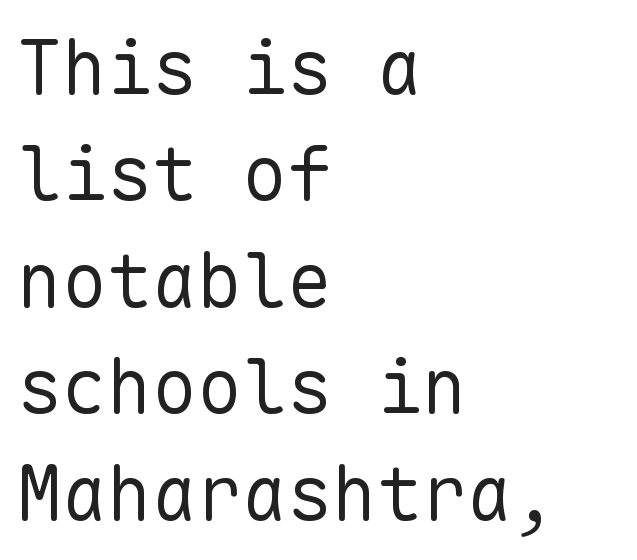
Q: Is the text bold? A: No.
Q: Is the text italic (slanted)? A: No, it is upright.
Q: Is the typeface a serif or a sans-serif typeface? A: Sans-serif.
Q: Is the text underlined? A: No.
Q: How is the paragraph aligned? A: Left-aligned.
Q: Is the spacing between letters normal or unusually wide? A: Normal.
Q: Is the spacing between lines tight, normal or loose? A: Normal.
Q: Width (condensed, normal, or wide)? A: Normal.
Q: Stroke contrast? A: Low.
Q: x-height? A: Medium.
Q: Monospaced? A: Yes.
